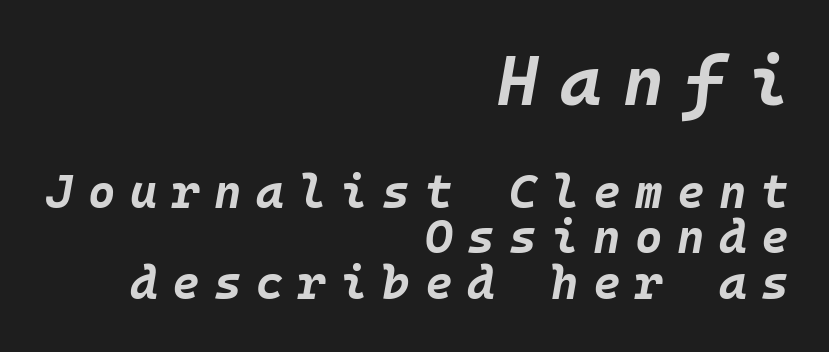
{"italic": "yes", "lean": "right", "slant_degrees": 10, "bold": "yes", "weight": "bold", "width": "normal", "stroke_contrast": "low", "x_height": "large", "monospaced": "yes", "underline": "no", "align": "right", "line_spacing": "tight", "line_spacing_ratio": 0.97, "letter_spacing": "wide", "letter_spacing_em": 0.31, "larger_block": "first", "size_ratio": 1.49, "glyph_px": 70}
